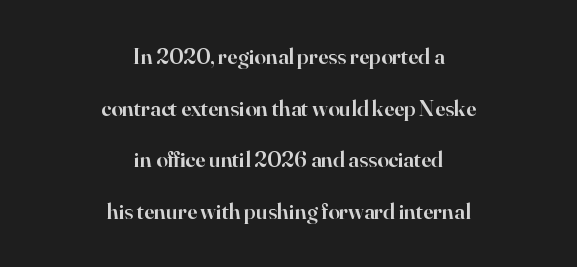
Q: Is the text bold? A: Semi-bold.
Q: Is the text italic (slanted)? A: No, it is upright.
Q: Is the text underlined? A: No.
Q: How is the paragraph aligned? A: Centered.
Q: Is the spacing between letters normal or unusually wide? A: Normal.
Q: Is the spacing between lines tight, normal or loose? A: Loose.
